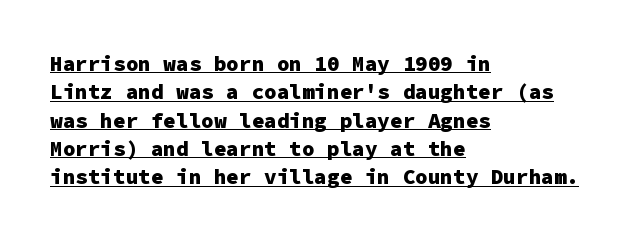
{"italic": "no", "bold": "yes", "underline": "yes", "align": "left", "line_spacing": "normal", "line_spacing_ratio": 1.35, "letter_spacing": "normal", "letter_spacing_em": 0.0, "glyph_px": 21}
